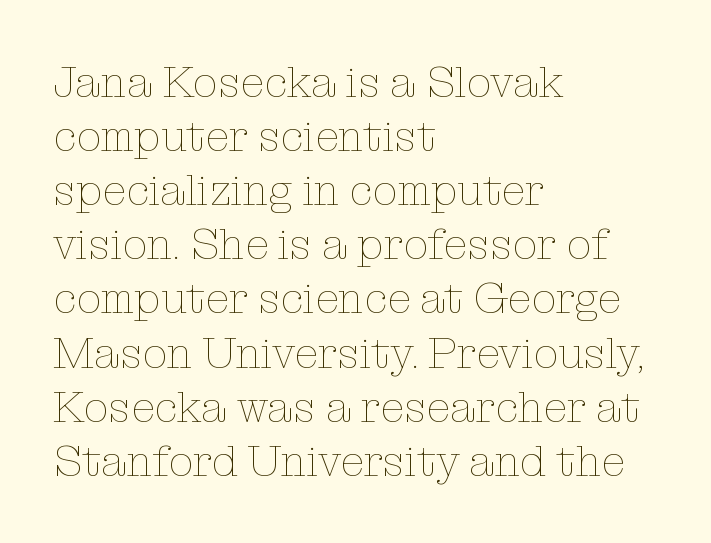
{"italic": "no", "bold": "no", "weight": "thin", "width": "normal", "stroke_contrast": "low", "x_height": "medium", "monospaced": "no", "underline": "no", "align": "left", "line_spacing_ratio": 1.23, "letter_spacing": "normal", "letter_spacing_em": 0.0, "glyph_px": 44}
